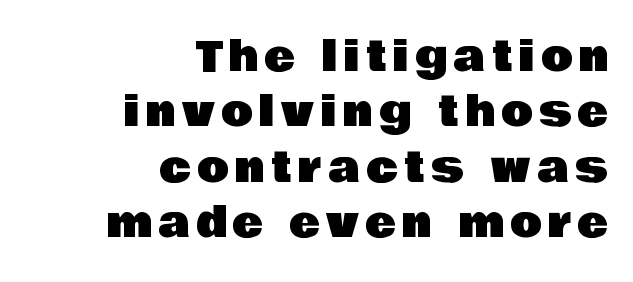
The image shows 41 px sans-serif type, upright; set right-aligned, normal line spacing (1.35x), not underlined; low stroke contrast and a large x-height.
